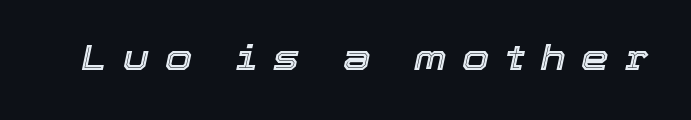
Substantial extra tracking has been applied to these lines. You can tell it's italic because the verticals aren't actually vertical. Descenders are the only things crossing below the line. The letters advance in unequal steps, a hallmark of proportional type.
